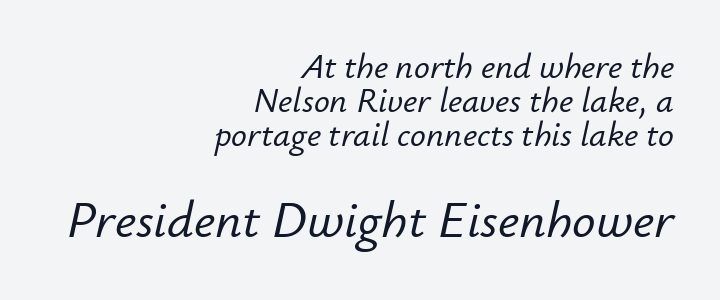
Q: Is the text italic (slanted)? A: Yes, it leans right by about 12 degrees.
Q: Is the text underlined? A: No.
Q: How is the paragraph aligned? A: Right-aligned.
Q: Is the spacing between letters normal or unusually wide? A: Normal.
Q: Is the spacing between lines tight, normal or loose? A: Tight.
Q: Which block of text is set in a larger size, the first (top) or the second (bottom)? A: The second (bottom) one.
Q: Width (condensed, normal, or wide)? A: Normal.
Q: Stroke contrast? A: Low.
Q: x-height? A: Small.
Q: Monospaced? A: No.
